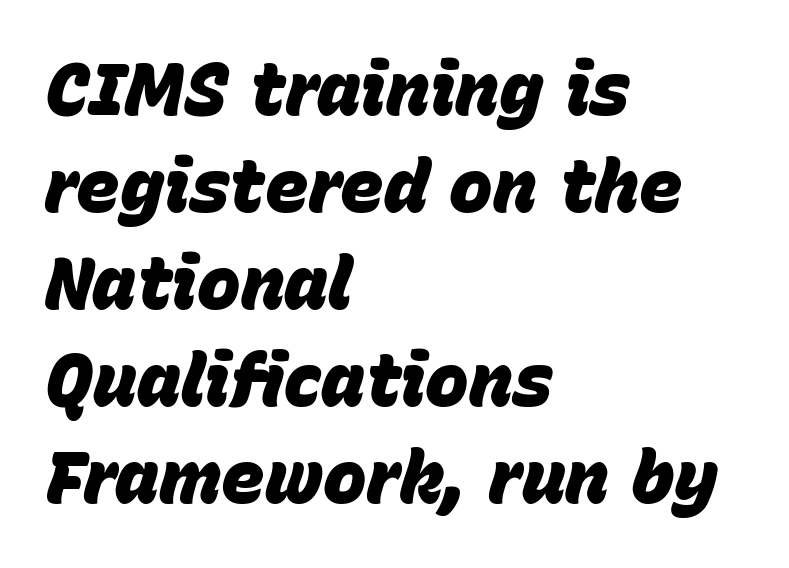
Is the type bold? Yes — the strokes are clearly thick and heavy. Letters rest on an invisible, unmarked baseline. Each letter keeps its own natural width here, so spacing adapts to shape. Compared with typical body copy, the letter spacing here is the same. Short and long lines alike share a common starting point at left.
